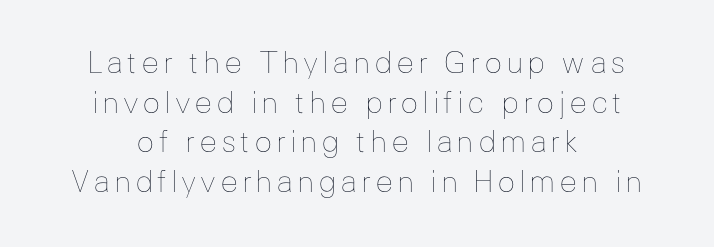
This sample has the flowing, uneven cadence of proportional lettering. Underline: absent. No heavy texture on the line: the type isn't bold. Each new line begins a customary step beneath the previous one. The lettering holds an erect, upright posture throughout.
